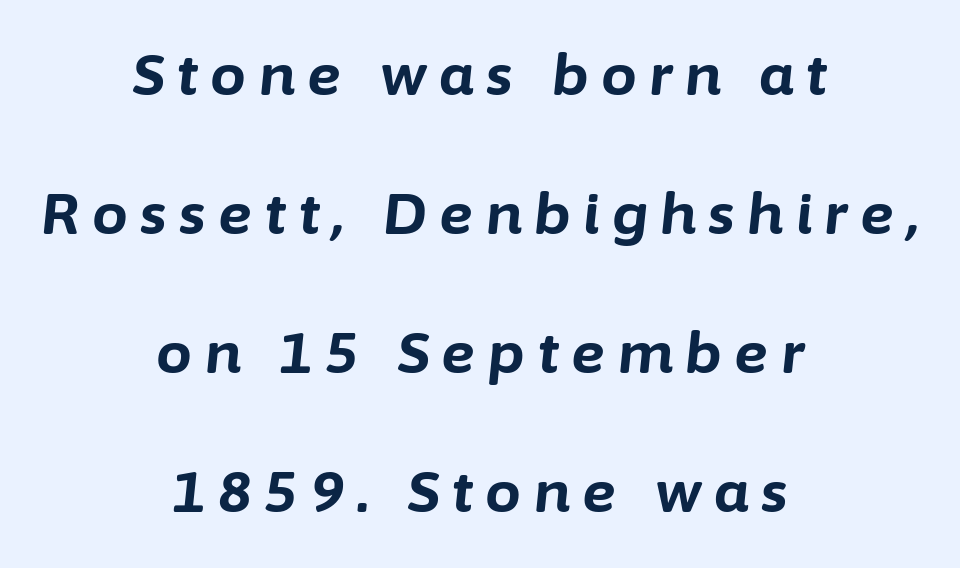
The image shows 57 px bold type, italic (leaning right); set centered, loose line spacing (2.44x), unusually wide letter spacing (+0.22 em), not underlined; low stroke contrast and a medium x-height.
